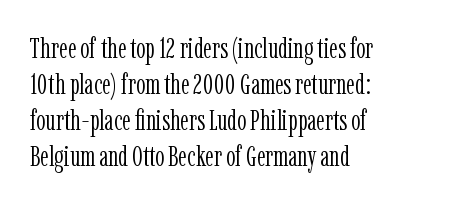
Q: Is the text bold? A: No.
Q: Is the text italic (slanted)? A: No, it is upright.
Q: Is the typeface a serif or a sans-serif typeface? A: Serif.
Q: Is the text underlined? A: No.
Q: How is the paragraph aligned? A: Left-aligned.
Q: Is the spacing between letters normal or unusually wide? A: Normal.
Q: Width (condensed, normal, or wide)? A: Condensed.
Q: Stroke contrast? A: Low.
Q: x-height? A: Medium.
Q: Monospaced? A: No.
